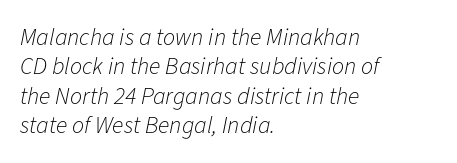
The image shows 24 px text type, italic (leaning right); set left-aligned, line spacing 1.22x, normal letter spacing, not underlined.
